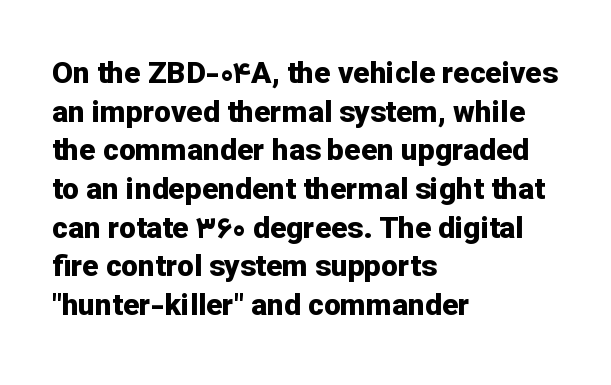
{"serif": "no", "italic": "no", "bold": "yes", "weight": "bold", "width": "normal", "stroke_contrast": "low", "x_height": "medium", "monospaced": "no", "underline": "no", "align": "left", "line_spacing": "normal", "line_spacing_ratio": 1.29, "letter_spacing": "normal", "letter_spacing_em": 0.0, "glyph_px": 30}
